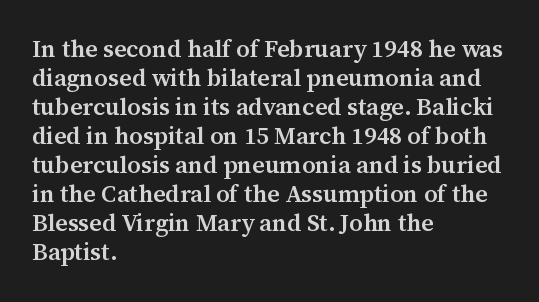
A fair bit of extra ink — the face is semibold, not bold. Reading down the block, your eye returns to a fixed left position each line. Style check: upright. Compared with typical body copy, the letter spacing here is the same. The passage shown is not underscored anywhere.
